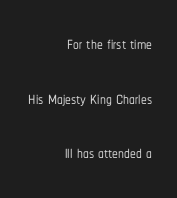
{"italic": "no", "underline": "no", "align": "right", "line_spacing": "loose", "line_spacing_ratio": 2.37, "letter_spacing": "normal", "letter_spacing_em": 0.0, "glyph_px": 23}
